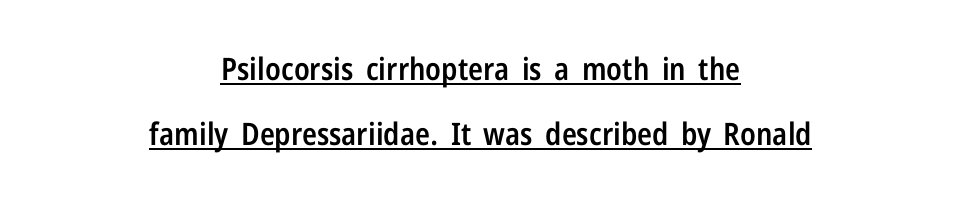
The glyphs are accompanied by a horizontal stroke just below them. Here the designer chose a conventional face with non-uniform glyph widths. The type is set solid horizontally, with unmodified tracking. Which margin do the lines hug? Neither — every line sits in the middle. These lines were composed using upright roman letters.
